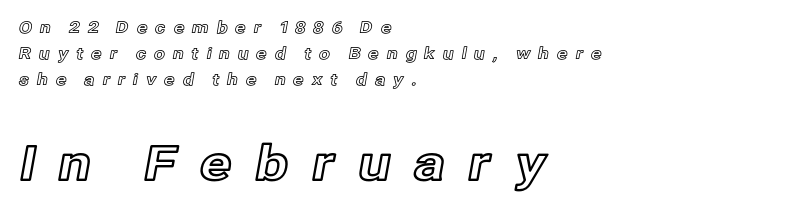
Line starts are locked; line ends wander. Regular leading. Proportional: the letters do not fall into vertical columns. This sample uses expanded letter spacing, leaving extra air between glyphs. Underlining? Definitely not there. Block two is the big one; block one sits smaller above it.
